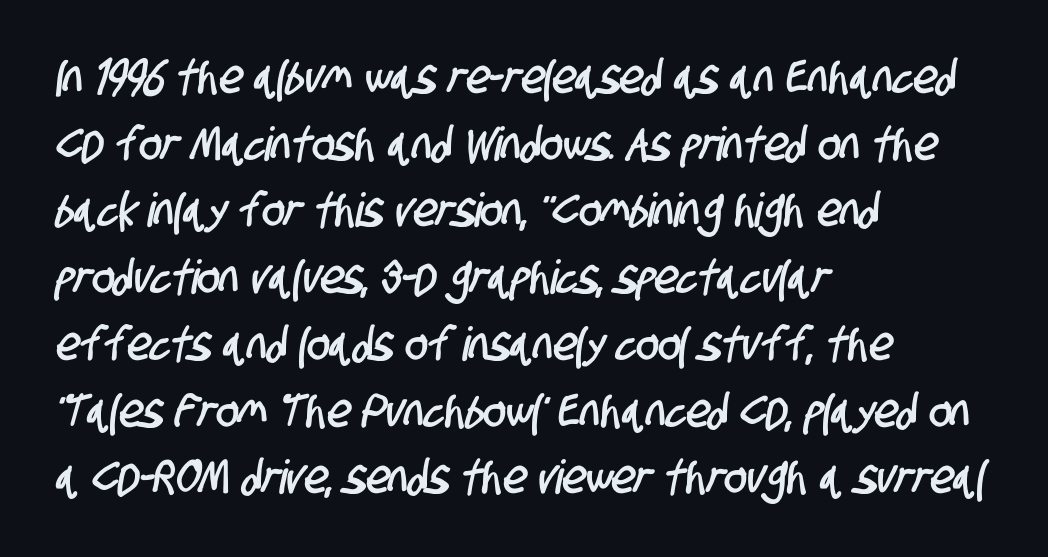
Q: Is the typeface a serif or a sans-serif typeface? A: Sans-serif.
Q: Is the text underlined? A: No.
Q: How is the paragraph aligned? A: Left-aligned.
Q: Is the spacing between letters normal or unusually wide? A: Normal.
Q: Is the spacing between lines tight, normal or loose? A: Normal.
Q: Width (condensed, normal, or wide)? A: Condensed.
Q: Stroke contrast? A: Low.
Q: x-height? A: Large.
Q: Monospaced? A: No.
